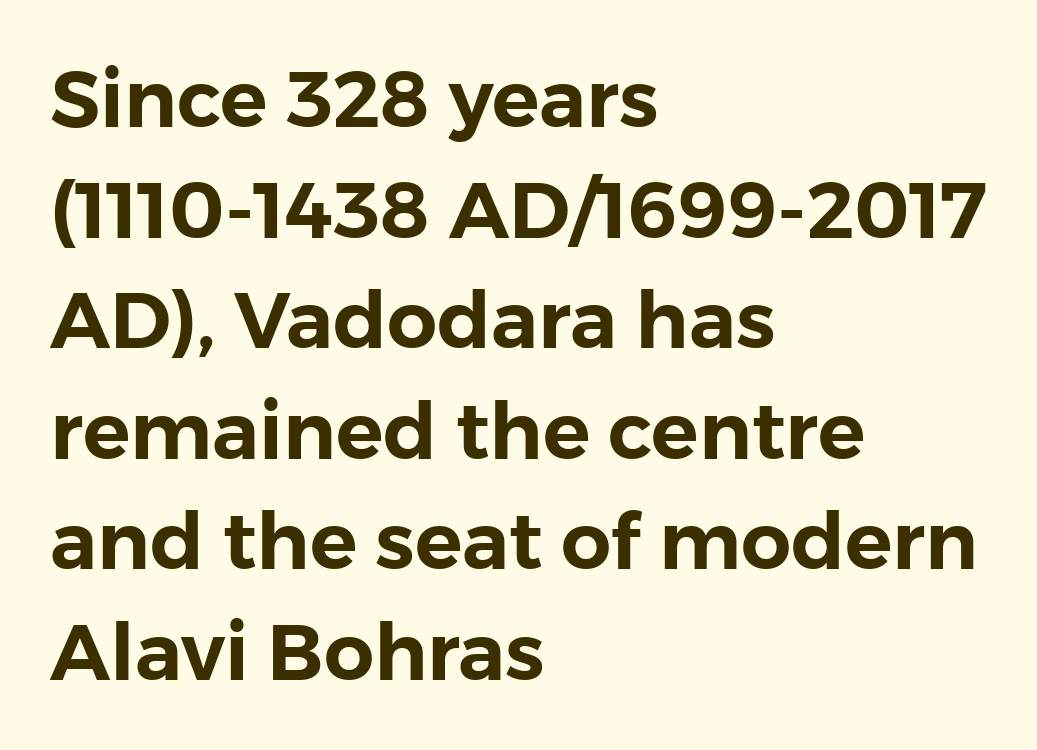
{"serif": "no", "italic": "no", "width": "normal", "stroke_contrast": "low", "x_height": "medium", "monospaced": "no", "underline": "no", "align": "left", "line_spacing": "normal", "line_spacing_ratio": 1.4, "letter_spacing": "normal", "letter_spacing_em": 0.0, "glyph_px": 79}
